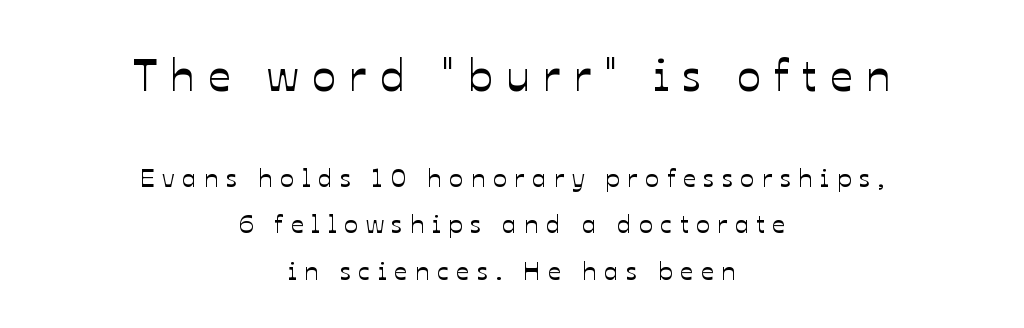
The image shows 45 px text type, upright; set centered, line spacing 1.79x, unusually wide letter spacing (+0.29 em), not underlined; the first (top) block is 1.73x larger; low stroke contrast and a medium x-height.
